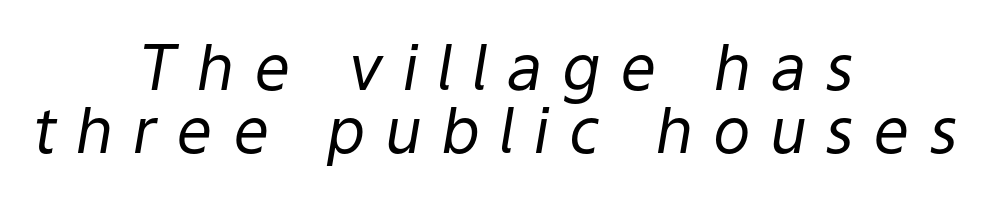
Q: Is the text bold? A: No.
Q: Is the text italic (slanted)? A: Yes, it leans right by about 9 degrees.
Q: Is the text underlined? A: No.
Q: How is the paragraph aligned? A: Centered.
Q: Is the spacing between letters normal or unusually wide? A: Unusually wide.
Q: Is the spacing between lines tight, normal or loose? A: Tight.
Q: Width (condensed, normal, or wide)? A: Normal.
Q: Stroke contrast? A: Low.
Q: x-height? A: Medium.
Q: Monospaced? A: No.
